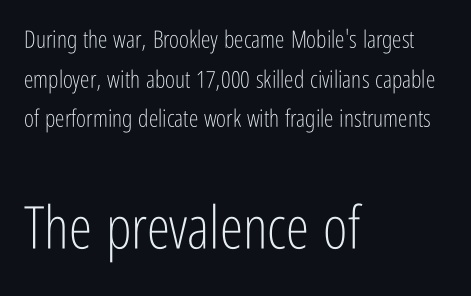
The image shows 59 px light, condensed sans-serif type, upright; set left-aligned, normal line spacing (1.65x), normal letter spacing, not underlined; the second (bottom) block is 2.46x larger; low stroke contrast and a medium x-height.
